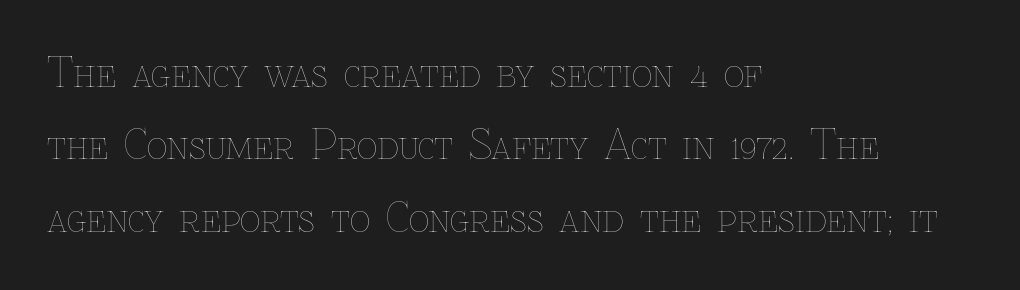
No extra tracking has been applied to these lines. The typography opts for an upright posture over an oblique one. The lines in this sample share a left origin and differ only in where they stop. The zone under the glyphs is completely vacant.
